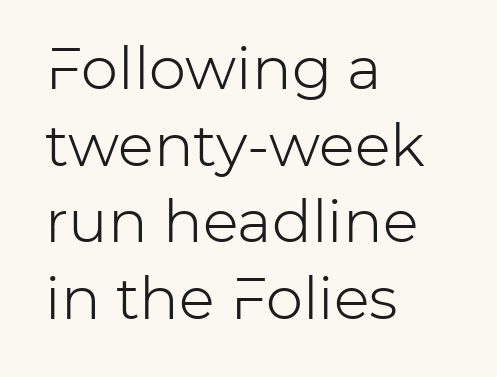
The image shows 59 px light sans-serif type, upright; set left-aligned, normal line spacing (1.3x), normal letter spacing, not underlined; low stroke contrast and a medium x-height.
